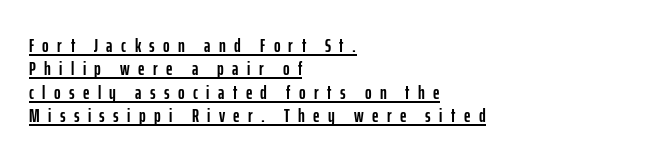
Q: Is the text italic (slanted)? A: No, it is upright.
Q: Is the text underlined? A: Yes.
Q: How is the paragraph aligned? A: Left-aligned.
Q: Is the spacing between letters normal or unusually wide? A: Unusually wide.
